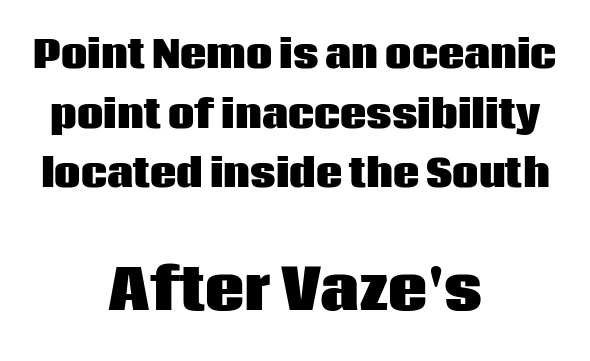
Q: Is the text bold? A: Yes.
Q: Is the text italic (slanted)? A: No, it is upright.
Q: Is the typeface a serif or a sans-serif typeface? A: Sans-serif.
Q: Is the text underlined? A: No.
Q: How is the paragraph aligned? A: Centered.
Q: Is the spacing between letters normal or unusually wide? A: Normal.
Q: Is the spacing between lines tight, normal or loose? A: Normal.
Q: Which block of text is set in a larger size, the first (top) or the second (bottom)? A: The second (bottom) one.
Q: Width (condensed, normal, or wide)? A: Normal.
Q: Stroke contrast? A: Low.
Q: x-height? A: Large.
Q: Monospaced? A: No.
